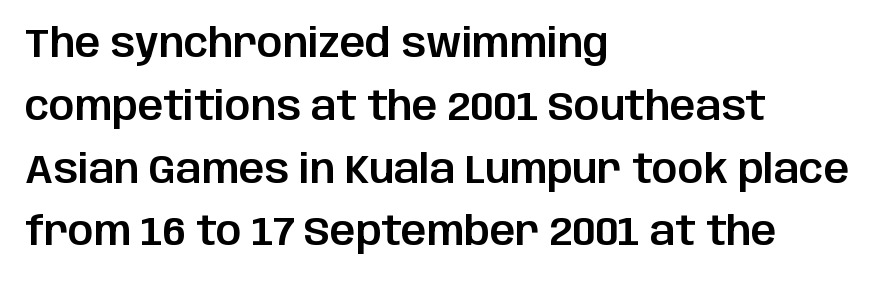
{"serif": "no", "italic": "no", "width": "normal", "stroke_contrast": "low", "x_height": "large", "monospaced": "no", "underline": "no", "align": "left", "line_spacing": "normal", "line_spacing_ratio": 1.57, "letter_spacing": "normal", "letter_spacing_em": 0.0, "glyph_px": 40}
